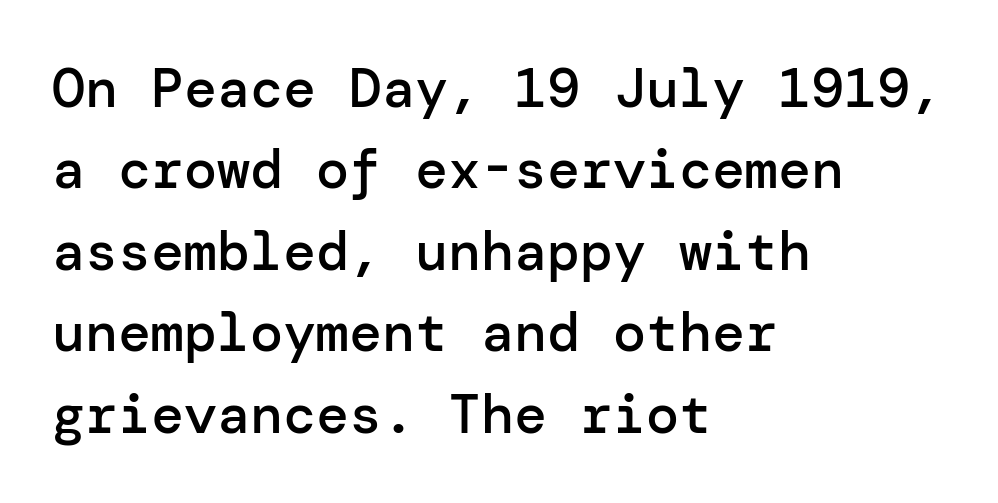
The image shows 55 px semibold sans-serif type, upright; set left-aligned, normal line spacing (1.48x), normal letter spacing, not underlined; low stroke contrast and a medium x-height.
